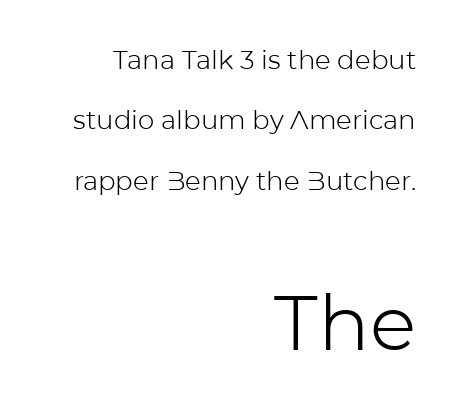
The image shows 77 px light sans-serif type, upright; set right-aligned, loose line spacing (2.32x), normal letter spacing, not underlined; the second (bottom) block is 2.96x larger; low stroke contrast and a medium x-height.
